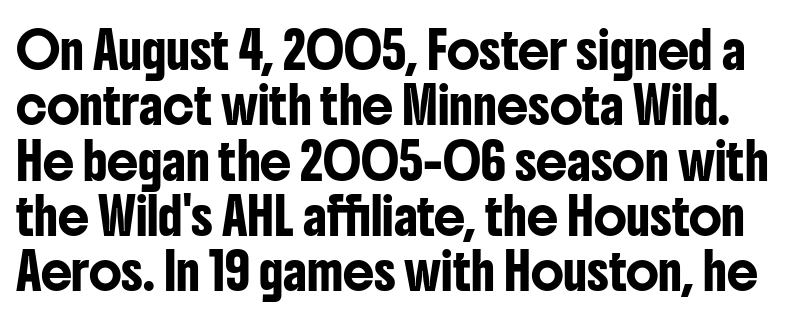
{"serif": "no", "italic": "no", "width": "condensed", "stroke_contrast": "low", "x_height": "medium", "monospaced": "no", "underline": "no", "line_spacing": "normal", "line_spacing_ratio": 1.58, "letter_spacing": "normal", "letter_spacing_em": 0.0, "glyph_px": 35}
